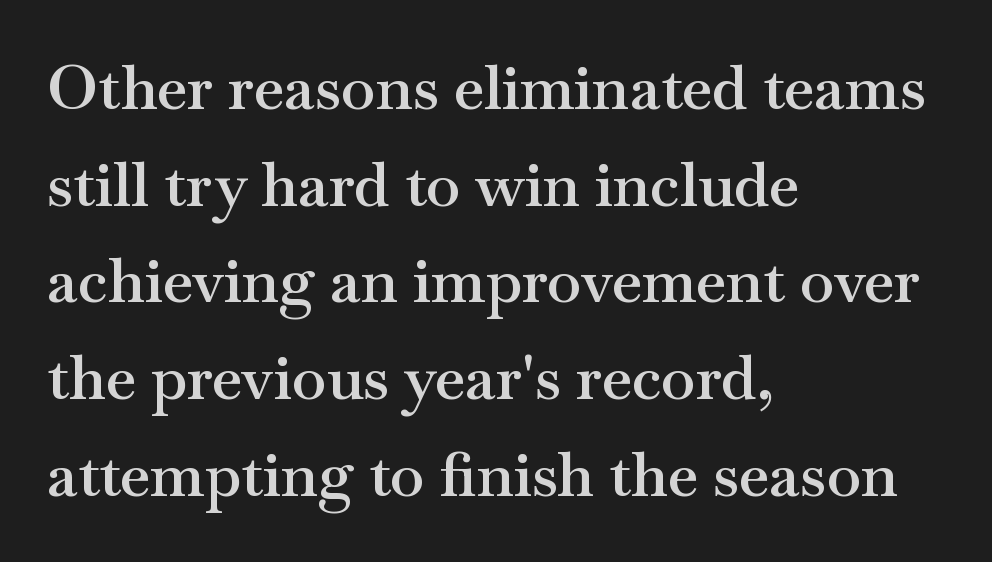
The space between consecutive lines is moderate. Check under the words: just untouched page. Left-aligned paragraph, ragged on the right. Compared with typical body copy, the letter spacing here is the same.
